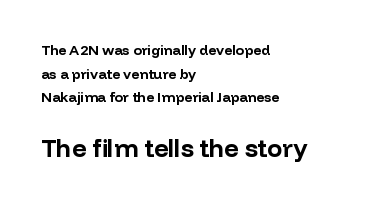
Q: Is the text bold? A: Yes.
Q: Is the text italic (slanted)? A: No, it is upright.
Q: Is the text underlined? A: No.
Q: How is the paragraph aligned? A: Left-aligned.
Q: Is the spacing between letters normal or unusually wide? A: Normal.
Q: Is the spacing between lines tight, normal or loose? A: Normal.
Q: Which block of text is set in a larger size, the first (top) or the second (bottom)? A: The second (bottom) one.
